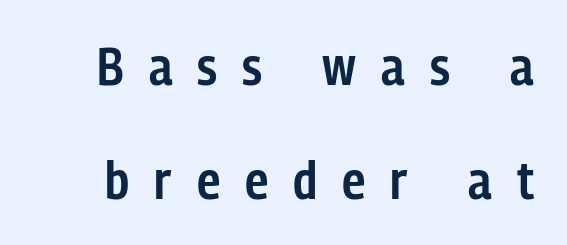
The image shows 53 px semibold, condensed sans-serif type, upright; set loose line spacing (2.16x), unusually wide letter spacing (+0.47 em), not underlined; low stroke contrast and a medium x-height.
